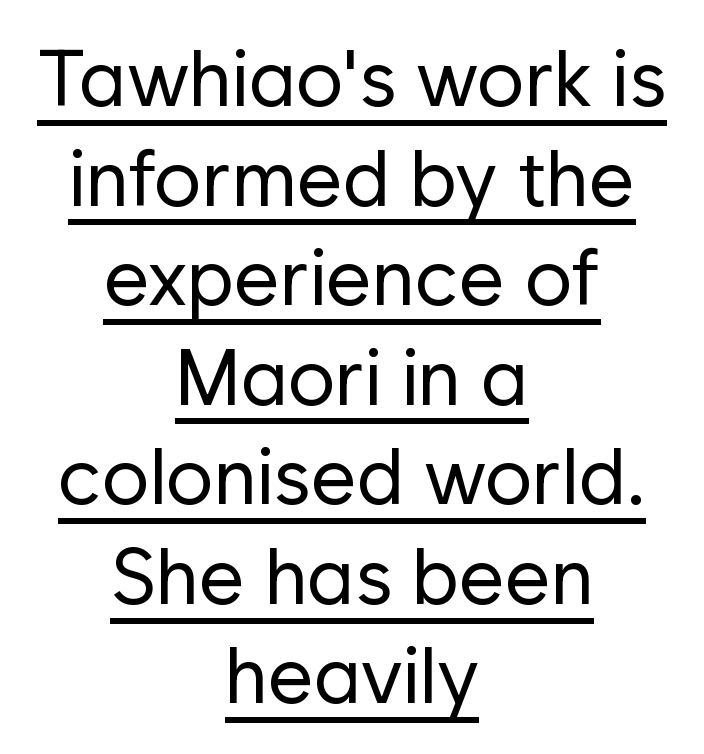
Q: Is the text bold? A: No.
Q: Is the text italic (slanted)? A: No, it is upright.
Q: Is the typeface a serif or a sans-serif typeface? A: Sans-serif.
Q: Is the text underlined? A: Yes.
Q: How is the paragraph aligned? A: Centered.
Q: Is the spacing between letters normal or unusually wide? A: Normal.
Q: Is the spacing between lines tight, normal or loose? A: Normal.
Q: Width (condensed, normal, or wide)? A: Normal.
Q: Stroke contrast? A: Low.
Q: x-height? A: Medium.
Q: Monospaced? A: No.
